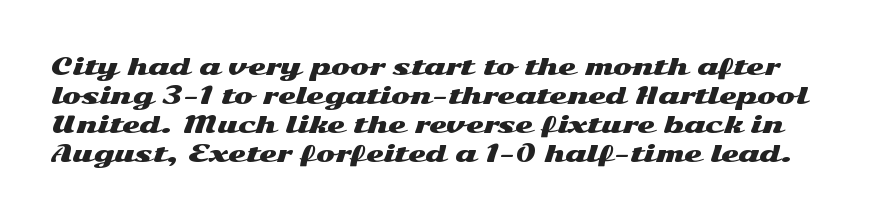
{"underline": "no", "line_spacing": "normal", "line_spacing_ratio": 1.26, "letter_spacing": "normal", "letter_spacing_em": 0.0, "glyph_px": 23}
